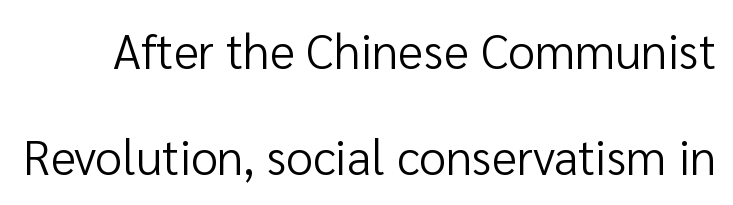
The glyphs are unaccompanied by any horizontal stroke below them. Proportional: the letters do not fall into vertical columns. Nope, no serifs anywhere on these letters. This reads as an unemphasized weight, regular at the heaviest. Every stem runs plumb, perpendicular to the baseline. Tracking here is standard; glyphs follow each other at the usual distance.
